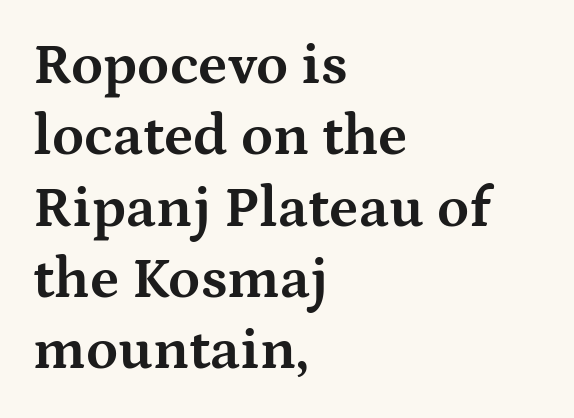
Q: Is the text bold? A: Yes.
Q: Is the text italic (slanted)? A: No, it is upright.
Q: Is the typeface a serif or a sans-serif typeface? A: Serif.
Q: Is the text underlined? A: No.
Q: How is the paragraph aligned? A: Left-aligned.
Q: Is the spacing between letters normal or unusually wide? A: Normal.
Q: Width (condensed, normal, or wide)? A: Wide.
Q: Stroke contrast? A: Medium.
Q: x-height? A: Medium.
Q: Monospaced? A: No.
